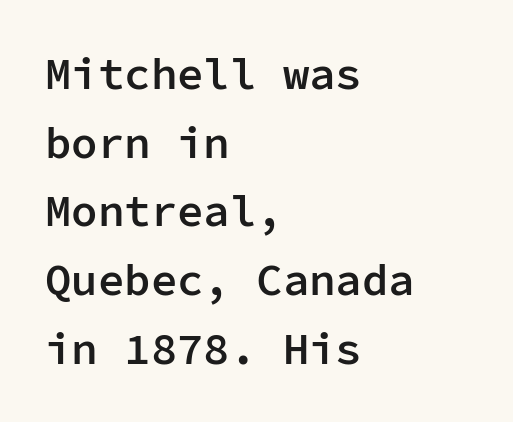
The glyphs have the mass of a demibold cut, below bold. The letters carry no serifs — their stems end cleanly without finishing strokes. Summary of vertical rhythm: regular, with standard interline spacing. These lines are set flush left with a ragged right edge. The rendering keeps characters at their native spacing.
